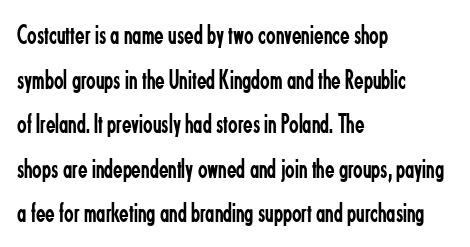
The image shows 28 px regular-weight, condensed sans-serif type, upright; set left-aligned, normal line spacing (1.59x), normal letter spacing, not underlined; low stroke contrast and a small x-height.
